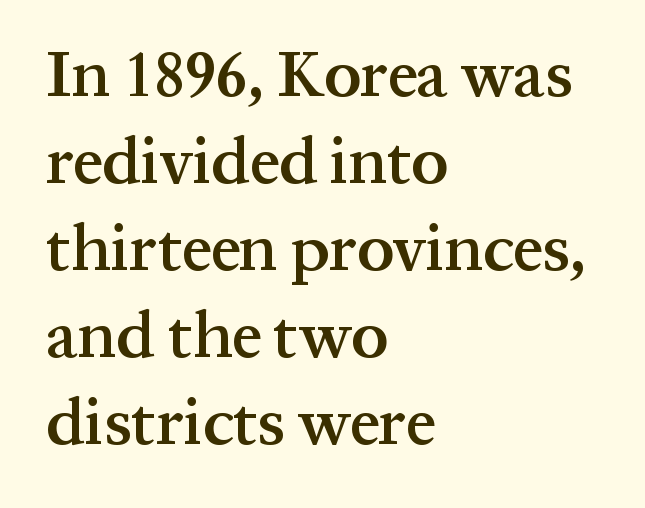
The image shows 66 px semibold serif type, upright; set left-aligned, normal line spacing (1.32x), normal letter spacing, not underlined; medium stroke contrast and a medium x-height.
